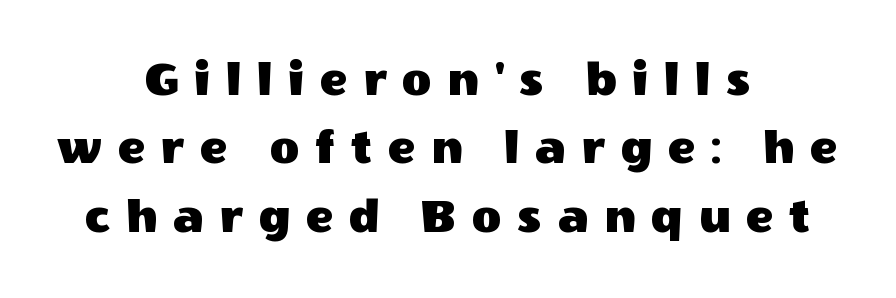
Lines of text with bare space underneath. Neither beginnings nor endings align; midpoints do. The leading is moderate, giving the passage an even texture. These lines were composed using upright roman letters. Looks like regular typesetting: each glyph gets only the width it needs.
